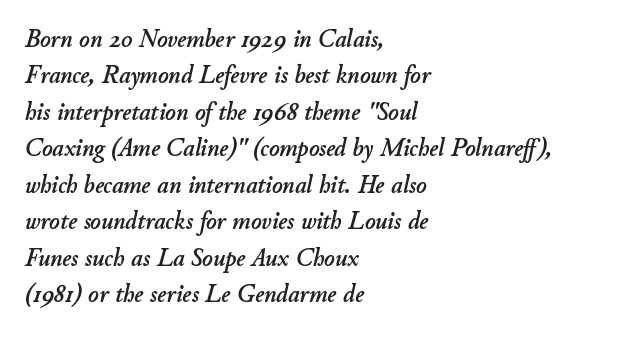
Q: Is the text italic (slanted)? A: Yes, it leans right by about 11 degrees.
Q: Is the text underlined? A: No.
Q: How is the paragraph aligned? A: Left-aligned.
Q: Is the spacing between letters normal or unusually wide? A: Normal.
Q: Is the spacing between lines tight, normal or loose? A: Normal.
